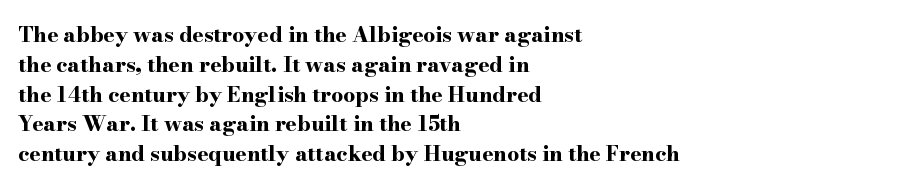
The image shows 21 px bold type, upright; set left-aligned, normal line spacing (1.42x), normal letter spacing, not underlined.
